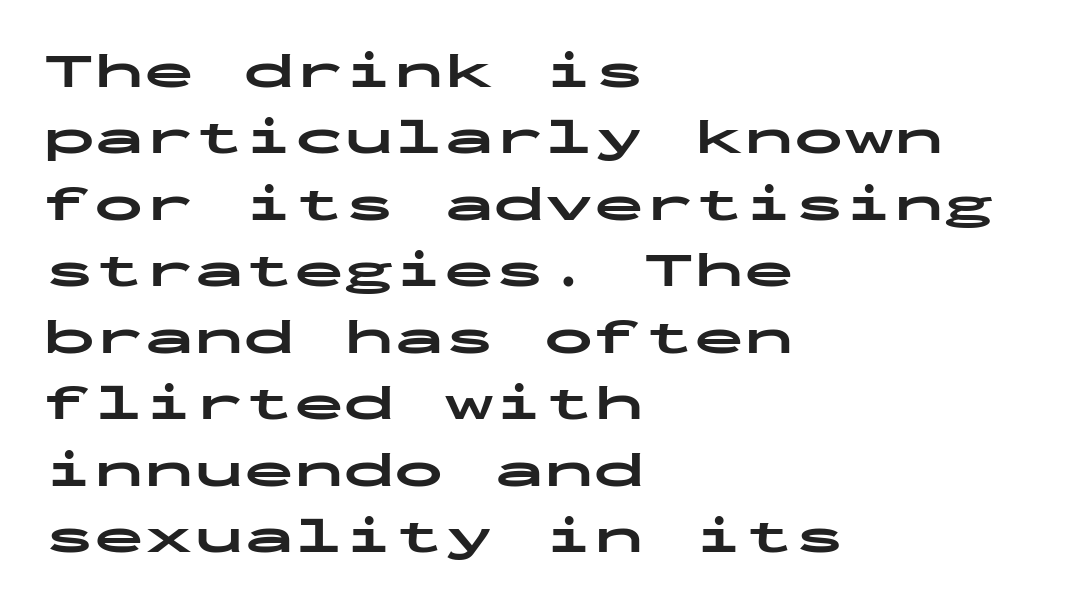
{"serif": "no", "italic": "no", "bold": "yes", "weight": "bold", "width": "wide", "stroke_contrast": "low", "x_height": "medium", "monospaced": "yes", "underline": "no", "align": "left", "line_spacing": "normal", "line_spacing_ratio": 1.33, "letter_spacing": "normal", "letter_spacing_em": 0.0, "glyph_px": 50}
